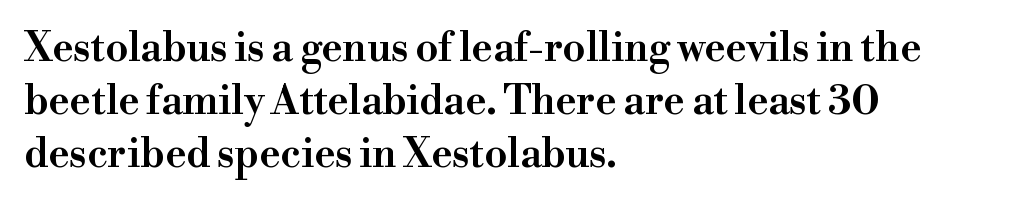
{"serif": "yes", "italic": "no", "width": "wide", "stroke_contrast": "high", "x_height": "small", "monospaced": "no", "underline": "no", "align": "left", "line_spacing": "normal", "line_spacing_ratio": 1.33, "letter_spacing": "normal", "letter_spacing_em": 0.0, "glyph_px": 40}
